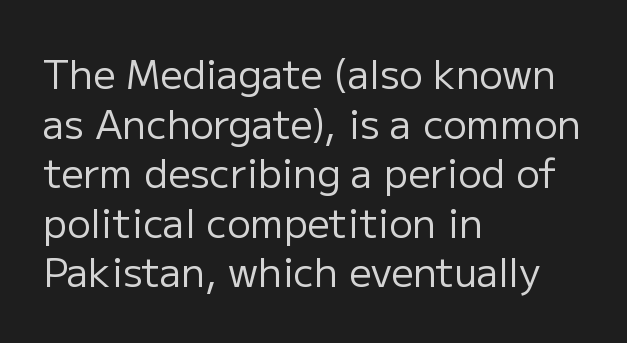
The image shows 39 px regular-weight sans-serif type, upright; set left-aligned, normal line spacing (1.27x), normal letter spacing, not underlined; low stroke contrast and a medium x-height.
